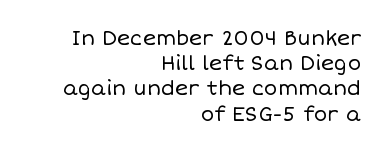
Q: Is the text bold? A: No.
Q: Is the text italic (slanted)? A: No, it is upright.
Q: Is the text underlined? A: No.
Q: How is the paragraph aligned? A: Right-aligned.
Q: Is the spacing between letters normal or unusually wide? A: Normal.
Q: Is the spacing between lines tight, normal or loose? A: Normal.
